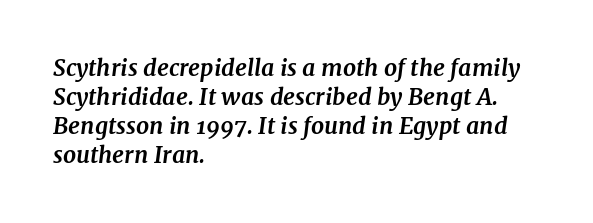
The image shows 23 px bold type, italic (leaning right); set left-aligned, normal line spacing (1.26x), normal letter spacing, not underlined.
